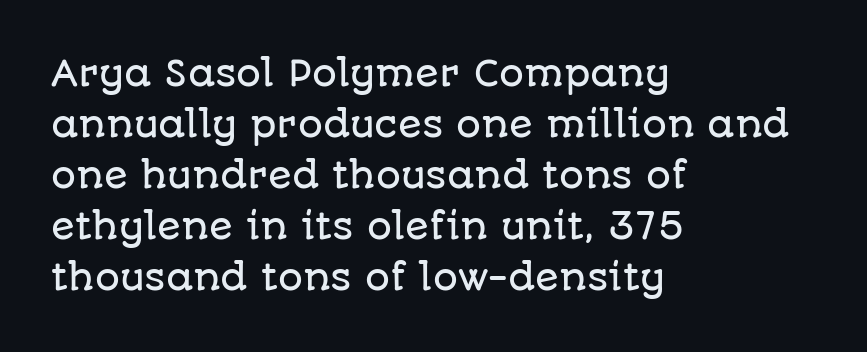
The image shows 35 px sans-serif type, upright; set left-aligned, normal line spacing (1.46x), normal letter spacing, not underlined; low stroke contrast and a large x-height.
